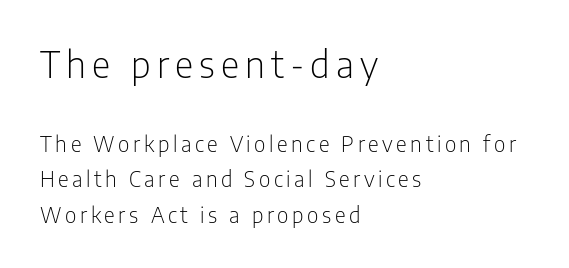
The image shows 36 px light, condensed sans-serif type, upright; set left-aligned, normal line spacing (1.69x), not underlined; the first (top) block is 1.71x larger; low stroke contrast and a medium x-height.
